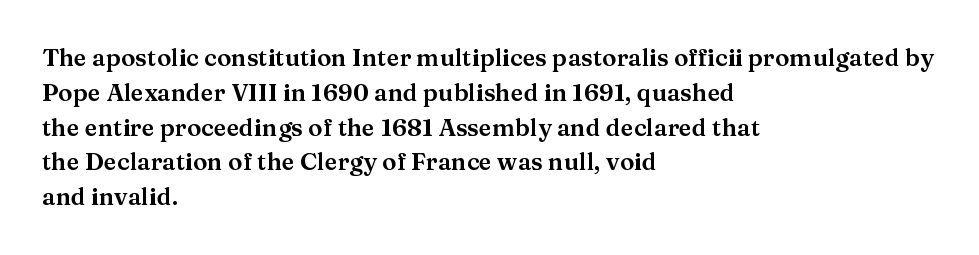
{"italic": "no", "underline": "no", "align": "left", "line_spacing": "normal", "line_spacing_ratio": 1.45, "letter_spacing": "normal", "letter_spacing_em": 0.0, "glyph_px": 24}
